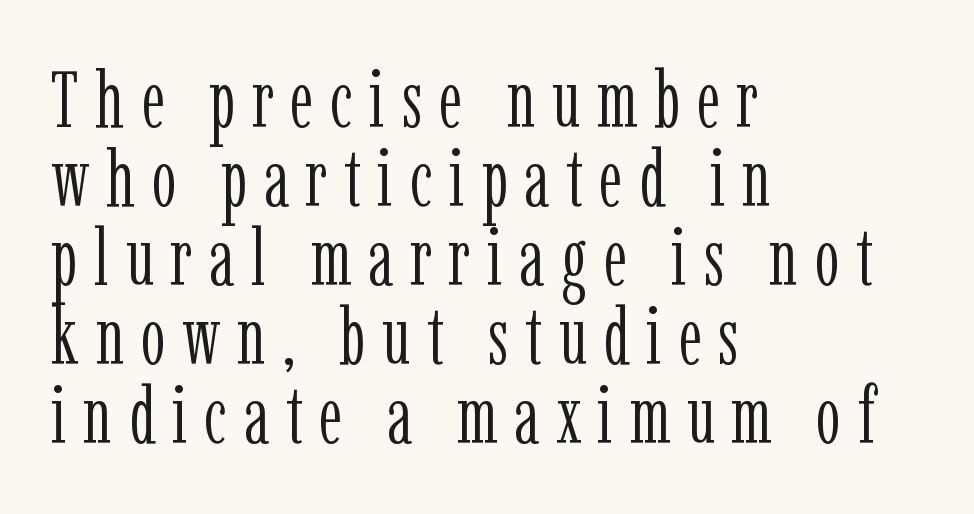
Q: Is the text bold? A: No.
Q: Is the text italic (slanted)? A: No, it is upright.
Q: Is the typeface a serif or a sans-serif typeface? A: Serif.
Q: Is the text underlined? A: No.
Q: How is the paragraph aligned? A: Left-aligned.
Q: Is the spacing between letters normal or unusually wide? A: Unusually wide.
Q: Is the spacing between lines tight, normal or loose? A: Tight.
Q: Width (condensed, normal, or wide)? A: Condensed.
Q: Stroke contrast? A: Low.
Q: x-height? A: Medium.
Q: Monospaced? A: No.
